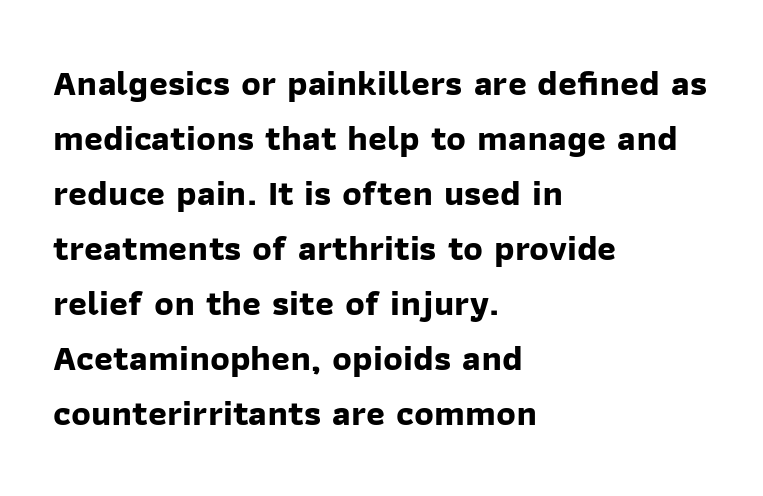
The image shows 36 px bold sans-serif type; set left-aligned, normal line spacing (1.53x), normal letter spacing, not underlined; low stroke contrast and a medium x-height.
